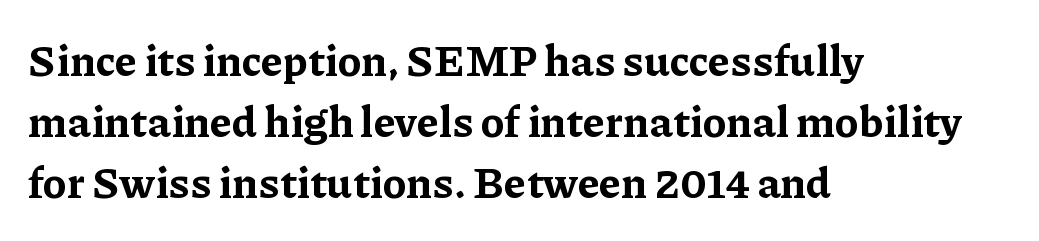
{"serif": "yes", "italic": "no", "bold": "yes", "weight": "bold", "width": "normal", "stroke_contrast": "low", "x_height": "medium", "monospaced": "no", "underline": "no", "align": "left", "line_spacing": "normal", "line_spacing_ratio": 1.42, "letter_spacing": "normal", "letter_spacing_em": 0.0, "glyph_px": 43}
